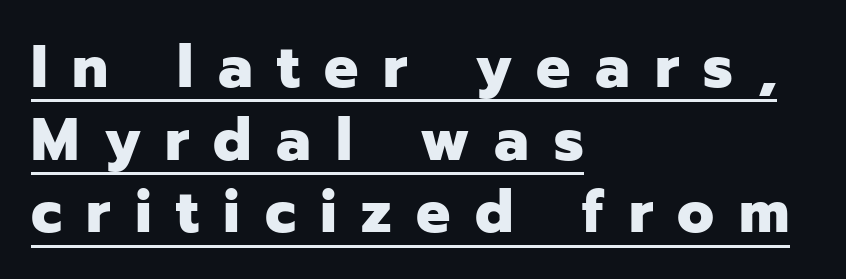
{"serif": "no", "italic": "no", "bold": "yes", "weight": "heavy", "width": "normal", "stroke_contrast": "low", "x_height": "medium", "monospaced": "no", "underline": "yes", "align": "left", "line_spacing_ratio": 1.21, "letter_spacing": "wide", "letter_spacing_em": 0.41, "glyph_px": 60}
